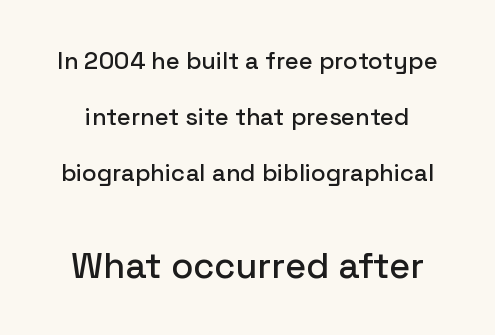
{"serif": "no", "italic": "no", "width": "normal", "stroke_contrast": "low", "x_height": "medium", "monospaced": "no", "underline": "no", "line_spacing": "loose", "line_spacing_ratio": 2.34, "letter_spacing": "normal", "letter_spacing_em": 0.0, "larger_block": "second", "size_ratio": 1.5, "glyph_px": 36}
